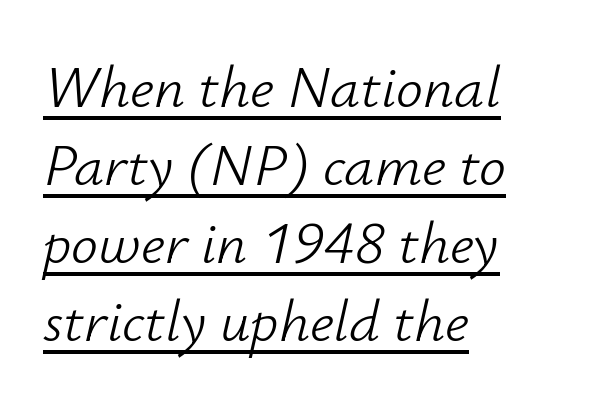
{"italic": "yes", "lean": "right", "slant_degrees": 12, "bold": "no", "weight": "light", "width": "normal", "stroke_contrast": "low", "x_height": "small", "monospaced": "no", "underline": "yes", "align": "left", "line_spacing": "normal", "line_spacing_ratio": 1.3, "letter_spacing": "normal", "letter_spacing_em": 0.0, "glyph_px": 60}
